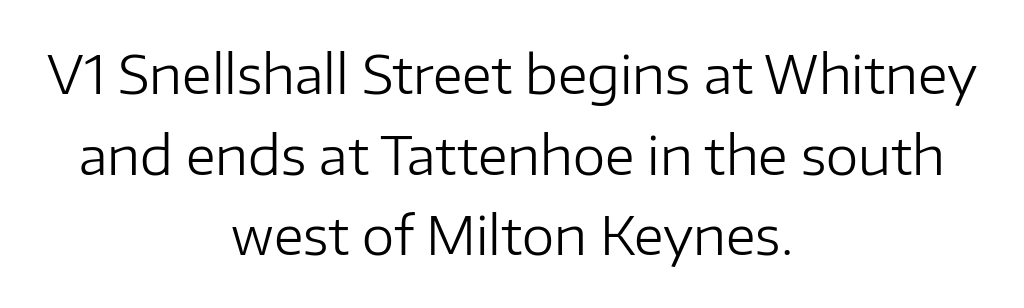
Q: Is the text bold? A: No.
Q: Is the text italic (slanted)? A: No, it is upright.
Q: Is the typeface a serif or a sans-serif typeface? A: Sans-serif.
Q: Is the text underlined? A: No.
Q: How is the paragraph aligned? A: Centered.
Q: Is the spacing between letters normal or unusually wide? A: Normal.
Q: Is the spacing between lines tight, normal or loose? A: Normal.
Q: Width (condensed, normal, or wide)? A: Normal.
Q: Stroke contrast? A: Low.
Q: x-height? A: Medium.
Q: Monospaced? A: No.
